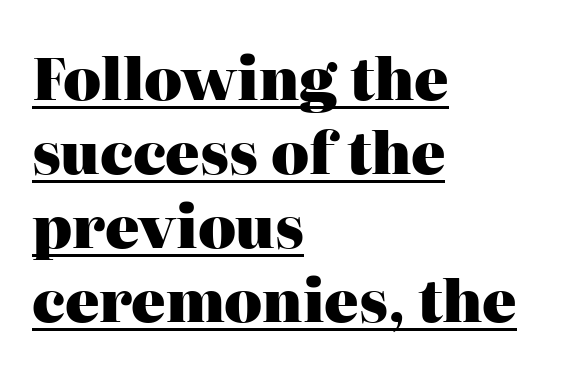
The image shows 57 px heavy serif type, upright; set left-aligned, normal line spacing (1.3x), normal letter spacing, underlined; high stroke contrast and a medium x-height.
